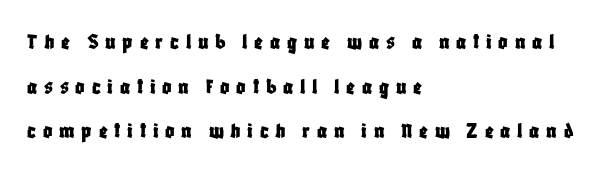
The image shows 23 px text type, upright; set left-aligned, loose line spacing (1.94x), unusually wide letter spacing (+0.29 em), not underlined.
